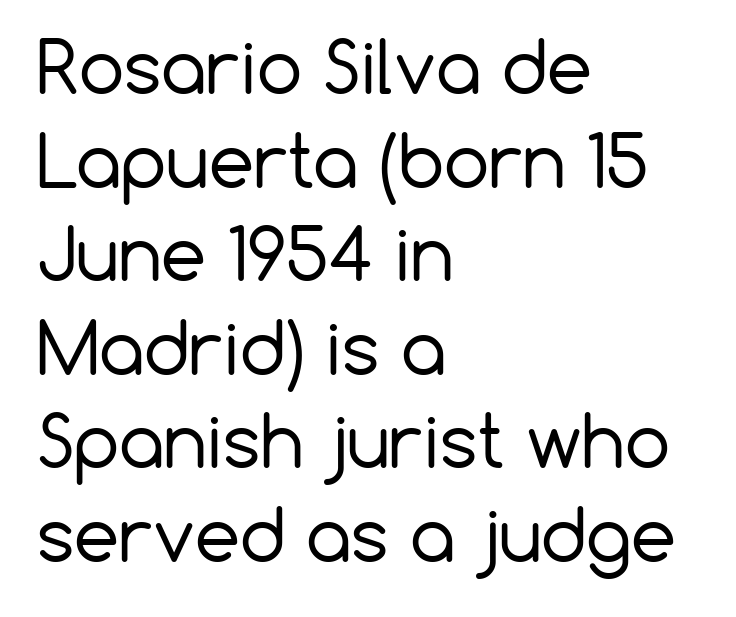
Nothing unusual about the tracking: characters are spaced as the font intends. No heavy texture on the line: the type isn't bold. This sample uses an upright cut, with every glyph sitting square on the baseline. The strip under each line holds only bare page. A classic flush-left, rag-right setting is used for this passage. The rendering uses natural spacing where letterforms have individual widths.
